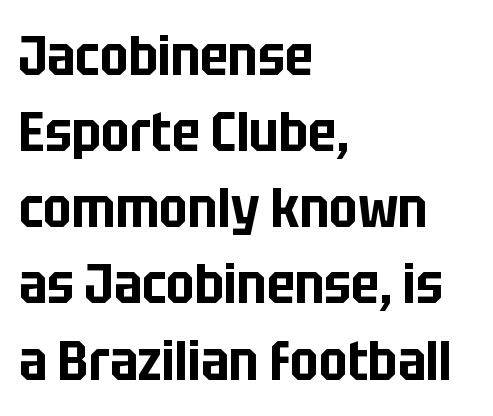
Type style note: lacks serifs. Beneath every word, the page is bare. A classic flush-left, rag-right setting is used for this passage. Every stem runs plumb, perpendicular to the baseline.
